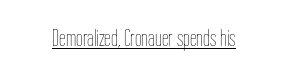
Underlined type. When letters stand straight like this, we call the style roman or upright. The line texture is even and compact thanks to regular tracking. The strokes carry an ordinary text weight at most.
